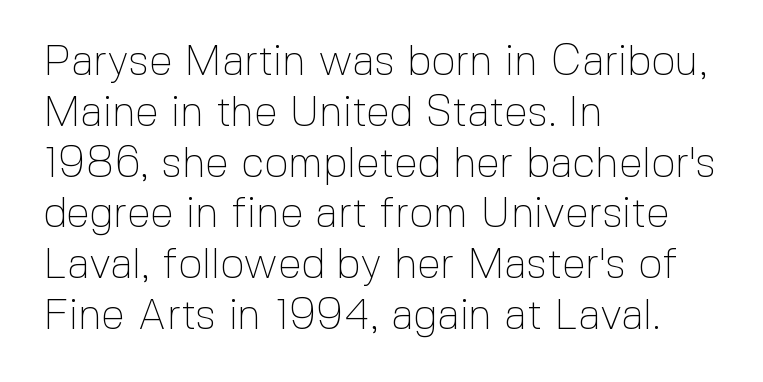
The image shows 42 px thin sans-serif type, upright; set left-aligned, line spacing 1.21x, normal letter spacing, not underlined; a medium x-height.
